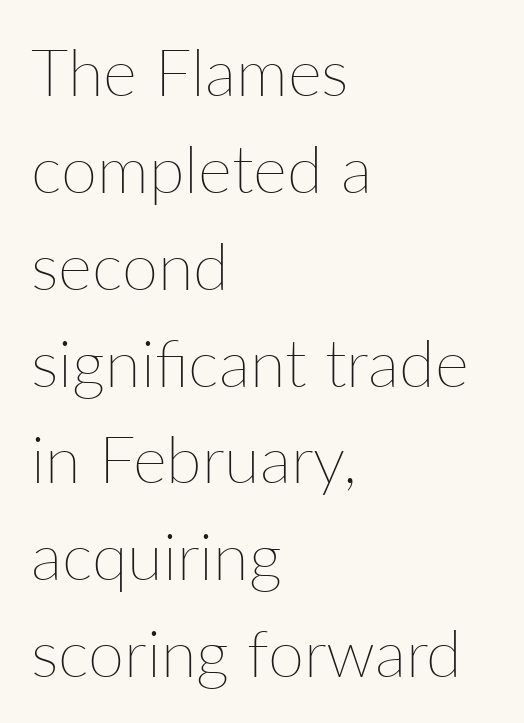
Q: Is the text bold? A: No.
Q: Is the text italic (slanted)? A: No, it is upright.
Q: Is the text underlined? A: No.
Q: How is the paragraph aligned? A: Left-aligned.
Q: Is the spacing between letters normal or unusually wide? A: Normal.
Q: Is the spacing between lines tight, normal or loose? A: Normal.
Q: Width (condensed, normal, or wide)? A: Normal.
Q: Stroke contrast? A: Low.
Q: x-height? A: Medium.
Q: Monospaced? A: No.
